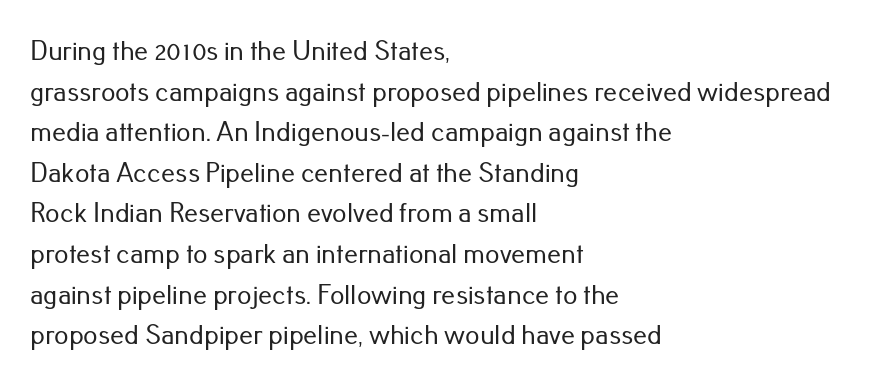
The image shows 28 px sans-serif type, upright; set left-aligned, normal line spacing (1.45x), normal letter spacing, not underlined; low stroke contrast and a small x-height.
